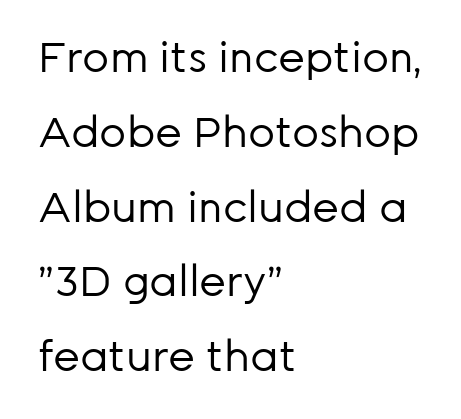
Is this a sans? Yes — the strokes have no serifs. Here the glyphs are tracked normally, forming tight word shapes. The text block is weighted toward the left margin, trailing off unevenly rightward. Summary of weight: not heavy and not bold. The passage shown is typed in a proportional face where columns would drift. This rendering features lettering with no underline.
